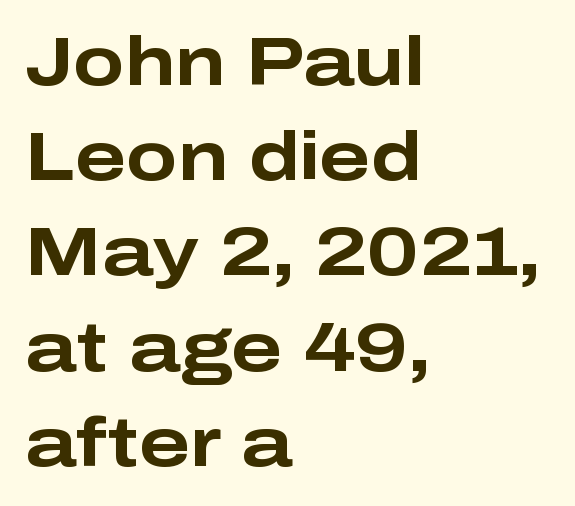
{"serif": "no", "italic": "no", "bold": "yes", "weight": "bold", "width": "wide", "stroke_contrast": "low", "x_height": "medium", "monospaced": "no", "underline": "no", "align": "left", "line_spacing": "normal", "line_spacing_ratio": 1.4, "letter_spacing": "normal", "letter_spacing_em": 0.0, "glyph_px": 68}
